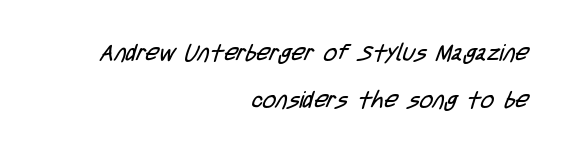
The image shows 23 px text type; set right-aligned, loose line spacing (2.05x), normal letter spacing, not underlined.
